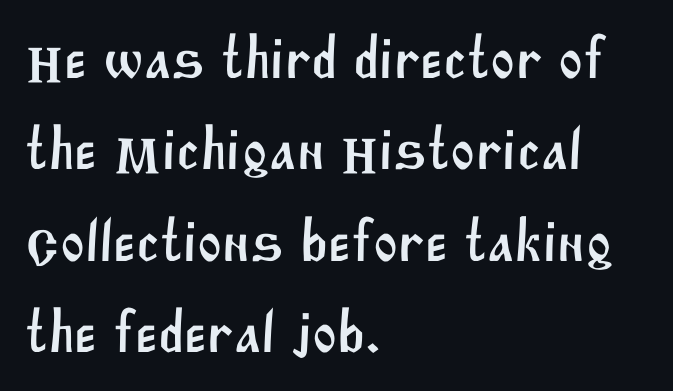
Q: Is the typeface a serif or a sans-serif typeface? A: Sans-serif.
Q: Is the text underlined? A: No.
Q: How is the paragraph aligned? A: Left-aligned.
Q: Is the spacing between letters normal or unusually wide? A: Normal.
Q: Is the spacing between lines tight, normal or loose? A: Normal.
Q: Width (condensed, normal, or wide)? A: Normal.
Q: Stroke contrast? A: Medium.
Q: x-height? A: Large.
Q: Monospaced? A: No.
